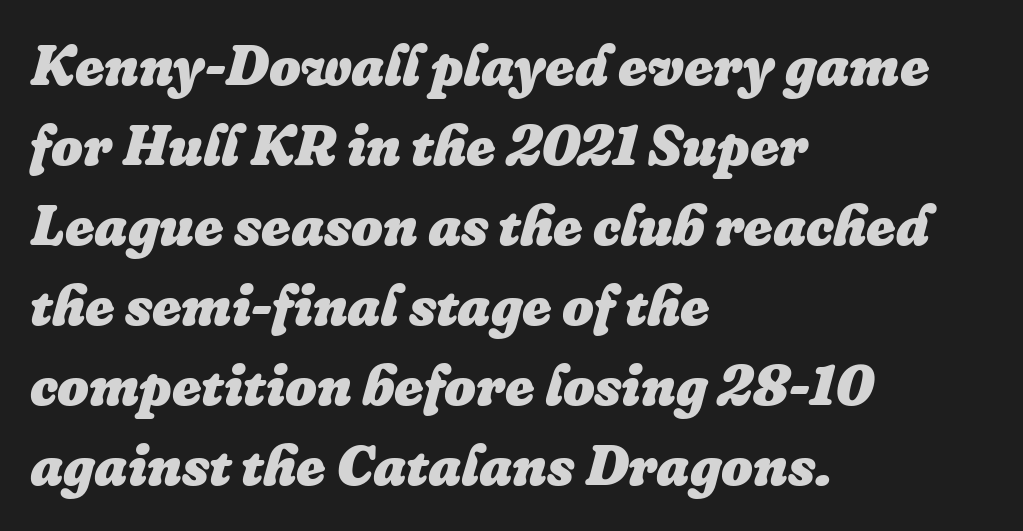
The image shows 56 px heavy type, italic (leaning right); set left-aligned, normal line spacing (1.43x), normal letter spacing, not underlined; low stroke contrast and a medium x-height.
